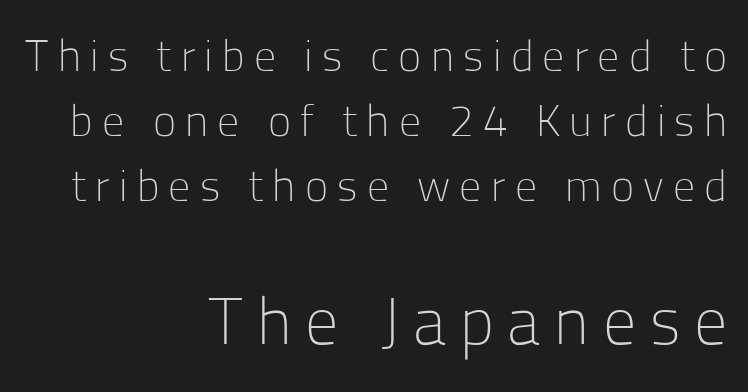
The image shows 66 px light sans-serif type, upright; set right-aligned, normal line spacing (1.48x), unusually wide letter spacing (+0.21 em), not underlined; the second (bottom) block is 1.5x larger; low stroke contrast and a medium x-height.
